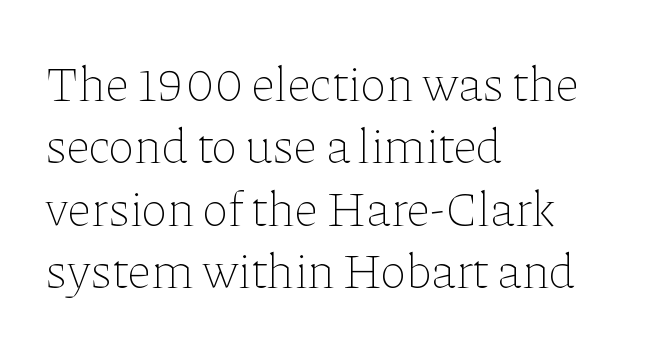
Q: Is the text bold? A: No.
Q: Is the text italic (slanted)? A: No, it is upright.
Q: Is the text underlined? A: No.
Q: How is the paragraph aligned? A: Left-aligned.
Q: Is the spacing between letters normal or unusually wide? A: Normal.
Q: Is the spacing between lines tight, normal or loose? A: Normal.
Q: Width (condensed, normal, or wide)? A: Normal.
Q: Stroke contrast? A: Low.
Q: x-height? A: Medium.
Q: Monospaced? A: No.
